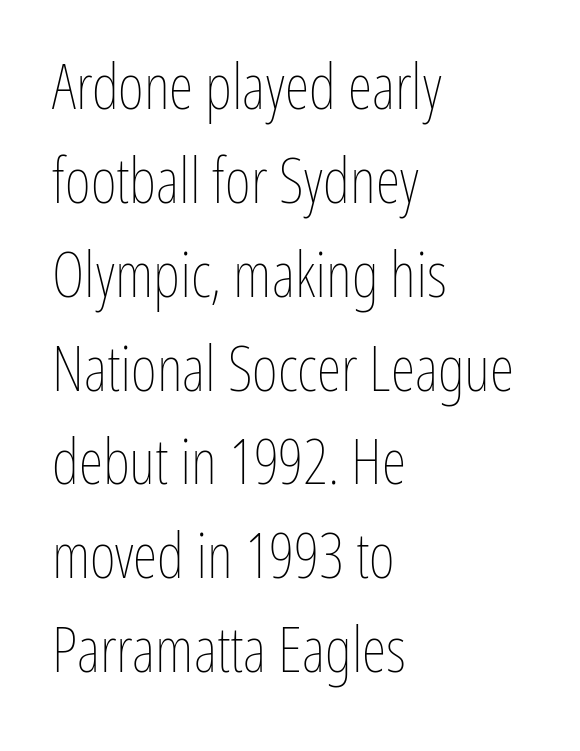
The image shows 63 px thin, condensed type, upright; set left-aligned, normal line spacing (1.49x), normal letter spacing, not underlined; low stroke contrast and a medium x-height.
